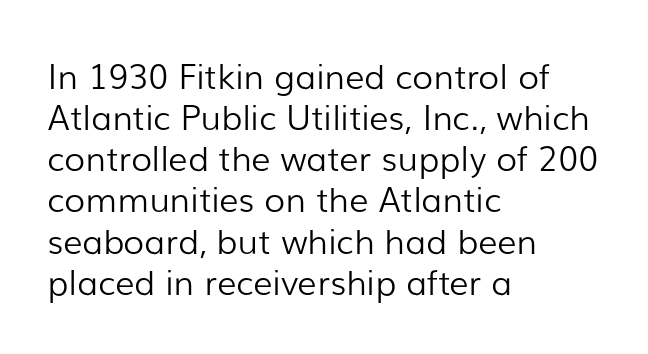
Q: Is the text bold? A: No.
Q: Is the text italic (slanted)? A: No, it is upright.
Q: Is the typeface a serif or a sans-serif typeface? A: Sans-serif.
Q: Is the text underlined? A: No.
Q: How is the paragraph aligned? A: Left-aligned.
Q: Is the spacing between letters normal or unusually wide? A: Normal.
Q: Width (condensed, normal, or wide)? A: Normal.
Q: Stroke contrast? A: Low.
Q: x-height? A: Medium.
Q: Monospaced? A: No.
